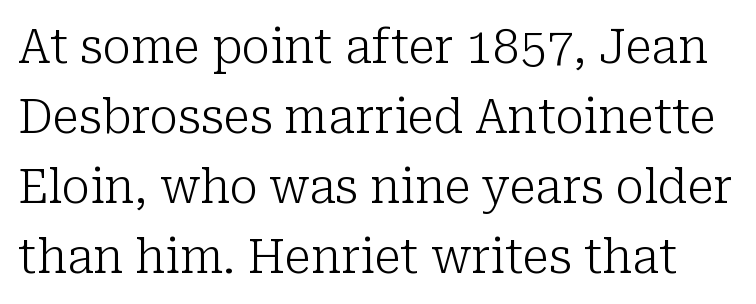
{"serif": "yes", "italic": "no", "bold": "no", "weight": "light", "width": "normal", "stroke_contrast": "low", "x_height": "medium", "monospaced": "no", "underline": "no", "line_spacing": "normal", "line_spacing_ratio": 1.46, "letter_spacing": "normal", "letter_spacing_em": 0.0, "glyph_px": 48}
